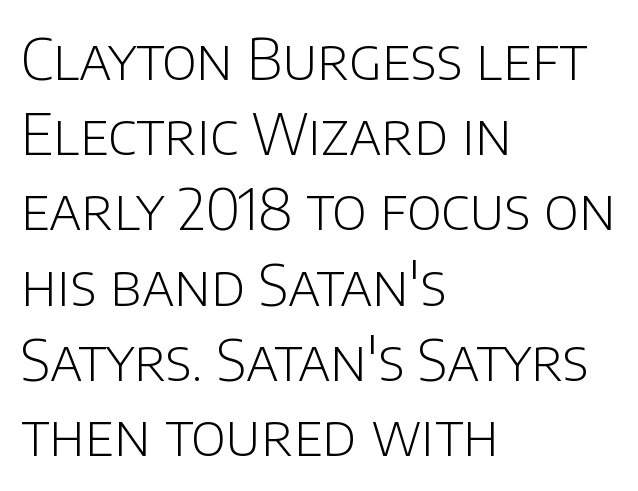
This rendering employs a face without finishing strokes, i.e., a sans-serif. The typeface has the unassuming heft of standard copy or less. Line spacing here is normal. Nobody touched the tracking dial on this one. No word sits above an underline.
